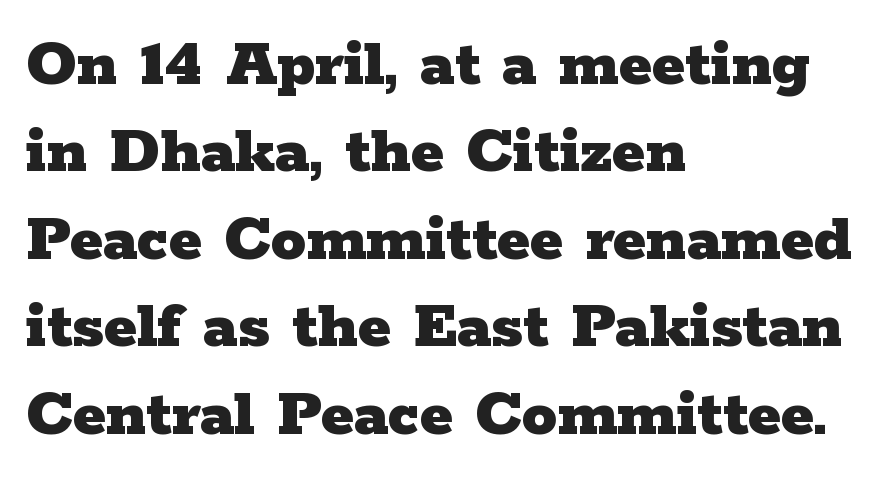
{"serif": "yes", "italic": "no", "bold": "yes", "weight": "heavy", "width": "wide", "stroke_contrast": "low", "x_height": "medium", "monospaced": "no", "underline": "no", "align": "left", "line_spacing": "normal", "line_spacing_ratio": 1.25, "letter_spacing": "normal", "letter_spacing_em": 0.0, "glyph_px": 70}
